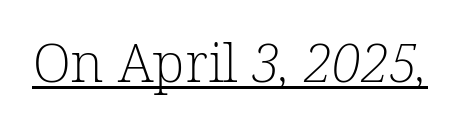
The image shows 54 px light serif type; set normal letter spacing, underlined; low stroke contrast and a medium x-height.
